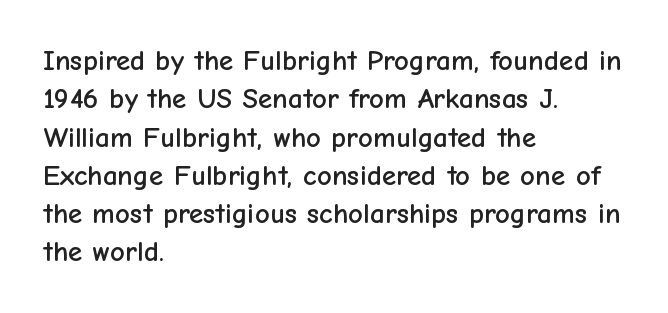
{"serif": "no", "italic": "no", "width": "normal", "stroke_contrast": "low", "x_height": "medium", "monospaced": "no", "underline": "no", "align": "left", "line_spacing": "normal", "line_spacing_ratio": 1.32, "letter_spacing": "normal", "letter_spacing_em": 0.0, "glyph_px": 29}
